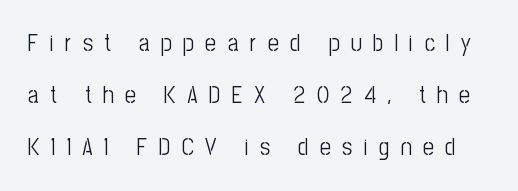
{"italic": "no", "bold": "no", "underline": "no", "line_spacing": "loose", "line_spacing_ratio": 2.16, "letter_spacing": "wide", "letter_spacing_em": 0.47, "glyph_px": 24}
